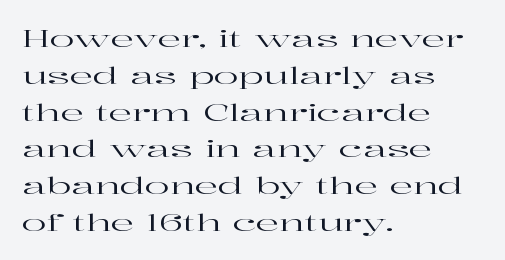
Every character sits straight up, as roman type does. Where is the straight margin? On the left. The rendering uses a moderate line-height, typical for paragraphs. Just letters on the line, the space beneath them empty. Compared with typical body copy, the letter spacing here is the same.
